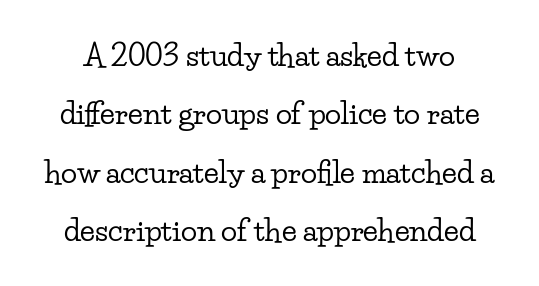
The image shows 30 px wide serif type, upright; set loose line spacing (1.95x), normal letter spacing, not underlined; low stroke contrast and a small x-height.
